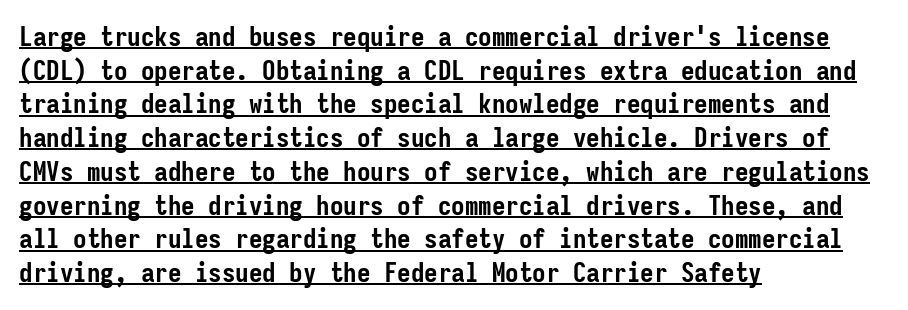
{"italic": "no", "bold": "yes", "underline": "yes", "align": "left", "line_spacing": "normal", "line_spacing_ratio": 1.25, "letter_spacing": "normal", "letter_spacing_em": 0.0, "glyph_px": 27}
